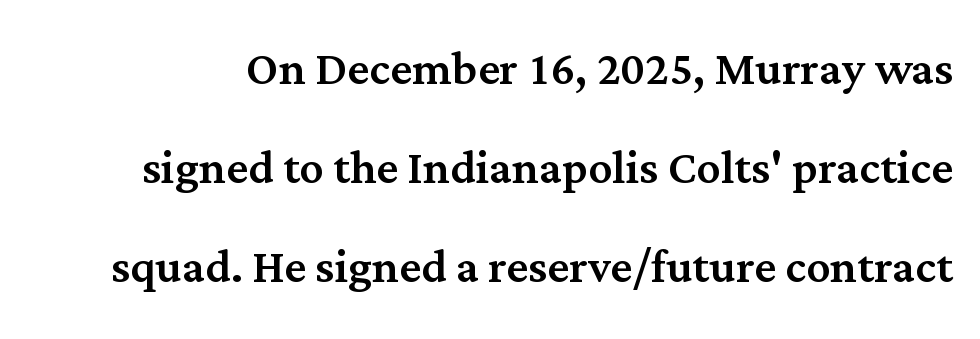
Q: Is the text italic (slanted)? A: No, it is upright.
Q: Is the typeface a serif or a sans-serif typeface? A: Serif.
Q: Is the text underlined? A: No.
Q: Is the spacing between letters normal or unusually wide? A: Normal.
Q: Is the spacing between lines tight, normal or loose? A: Normal.
Q: Width (condensed, normal, or wide)? A: Normal.
Q: Stroke contrast? A: Medium.
Q: x-height? A: Medium.
Q: Monospaced? A: No.
